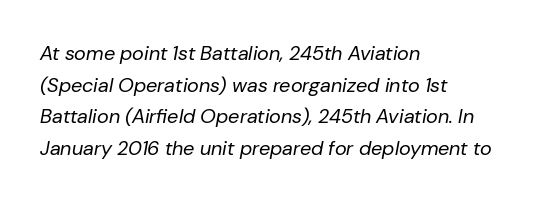
The typography opts for an oblique posture over an upright one. Where is the straight margin? On the left. The type is set solid horizontally, with unmodified tracking. This block has exactly the height ordinary leading produces. Heaviness? Minimal to ordinary, like unemphasized prose.
